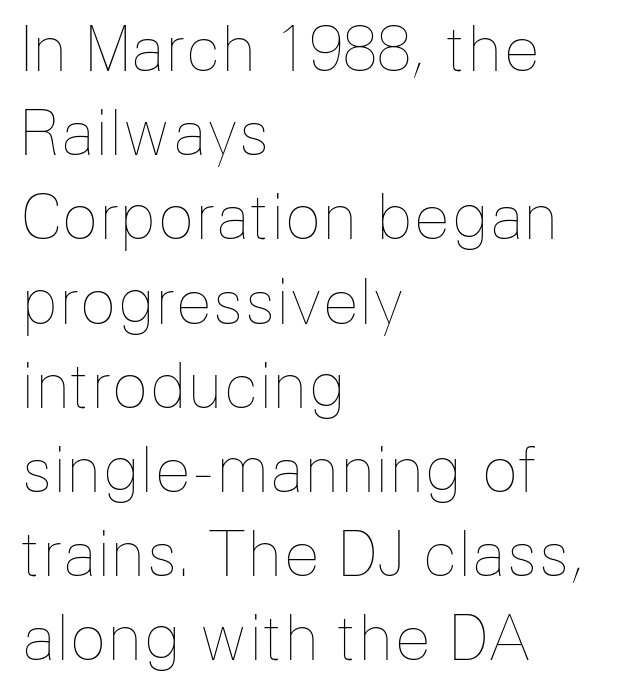
{"italic": "no", "bold": "no", "weight": "thin", "width": "normal", "stroke_contrast": "low", "x_height": "medium", "monospaced": "no", "underline": "no", "align": "left", "line_spacing": "normal", "line_spacing_ratio": 1.38, "letter_spacing": "normal", "letter_spacing_em": 0.0, "glyph_px": 61}
